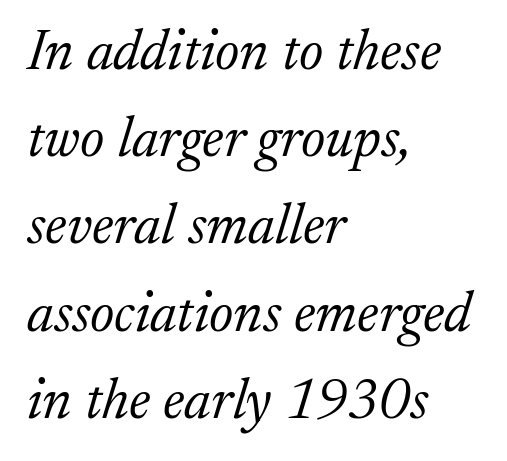
Q: Is the text bold? A: No.
Q: Is the text italic (slanted)? A: Yes, it leans right by about 17 degrees.
Q: Is the typeface a serif or a sans-serif typeface? A: Serif.
Q: Is the text underlined? A: No.
Q: How is the paragraph aligned? A: Left-aligned.
Q: Is the spacing between letters normal or unusually wide? A: Normal.
Q: Is the spacing between lines tight, normal or loose? A: Normal.
Q: Width (condensed, normal, or wide)? A: Normal.
Q: Stroke contrast? A: Low.
Q: x-height? A: Medium.
Q: Monospaced? A: No.
